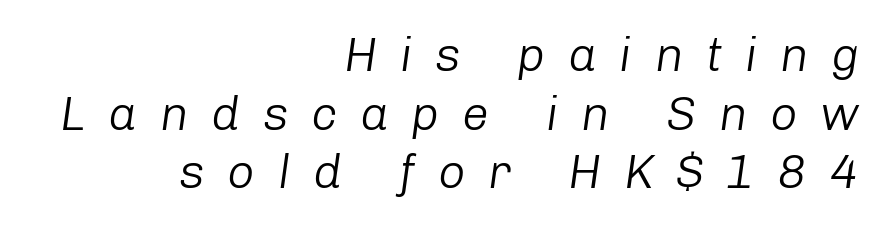
One-word summary of the alignment: right. Tracking here is generous; glyphs stand well apart from one another. Unbolded letterforms with no extra heft. Notice how the stems are inclined rather than vertical — that's the hallmark of italics. Anything drawn beneath the words? Only blank space. Is this a fixed-width face? No — the glyphs have proportional, varying widths.
